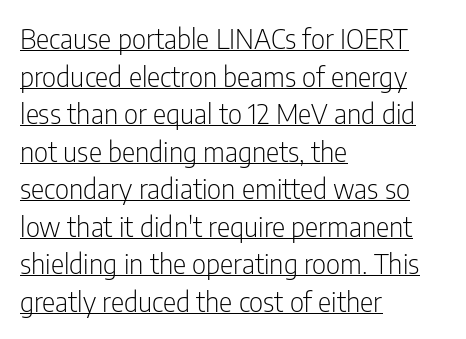
The image shows 28 px light, condensed sans-serif type, upright; set left-aligned, normal line spacing (1.34x), normal letter spacing, underlined; low stroke contrast and a medium x-height.
